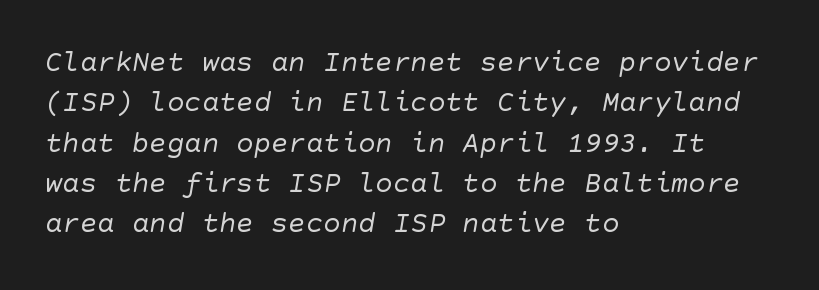
The space directly below the letters is spotless. Stem width sits at or under what a default text font uses. All the whitespace from short lines collects on the right. What kind of face is this? One without serifs — a sans. This block has exactly the height ordinary leading produces.
